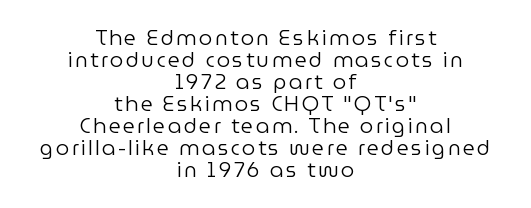
The image shows 21 px text type, upright; set centered, tight line spacing (1.05x), not underlined.
